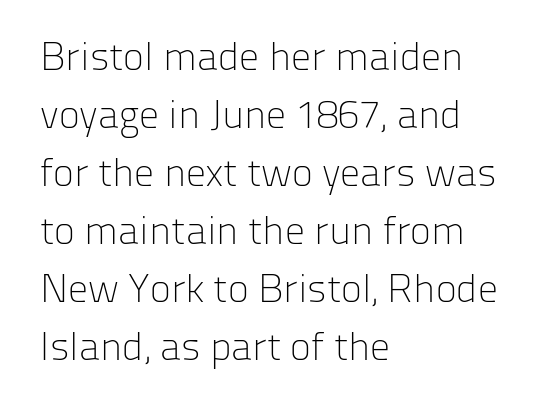
Q: Is the text bold? A: No.
Q: Is the text italic (slanted)? A: No, it is upright.
Q: Is the typeface a serif or a sans-serif typeface? A: Sans-serif.
Q: Is the text underlined? A: No.
Q: How is the paragraph aligned? A: Left-aligned.
Q: Is the spacing between letters normal or unusually wide? A: Normal.
Q: Is the spacing between lines tight, normal or loose? A: Normal.
Q: Width (condensed, normal, or wide)? A: Normal.
Q: Stroke contrast? A: Low.
Q: x-height? A: Medium.
Q: Monospaced? A: No.
